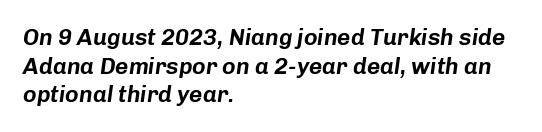
{"italic": "yes", "lean": "right", "slant_degrees": 8, "underline": "no", "align": "left", "line_spacing_ratio": 1.24, "letter_spacing": "normal", "letter_spacing_em": 0.0, "glyph_px": 23}
